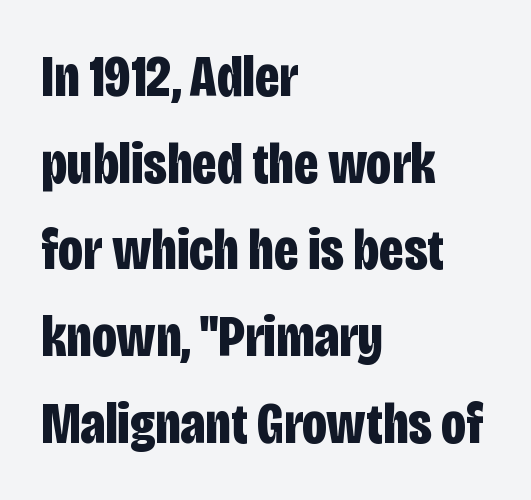
The rendering keeps characters at their native spacing. Horizontally, the lines are justified to the leading edge only. Normally led — the rows are evenly, conventionally spaced. Every letter is thick-stroked: bold, no question.
